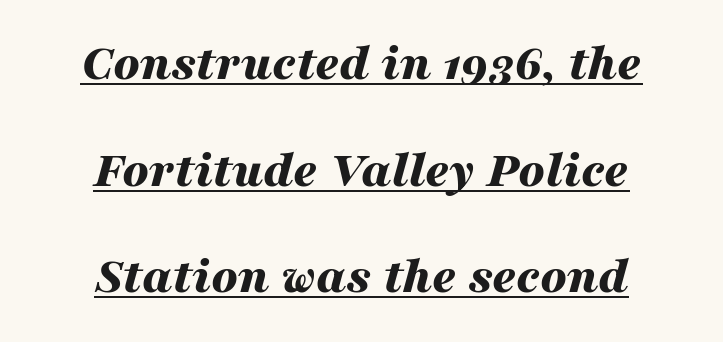
Vertically, the passage feels expansive, rows floating well apart. Compared with ordinary roman type, these characters are visibly tilted. These lines keep a tight, regular rhythm from letter to letter. Looks like regular typesetting: each glyph gets only the width it needs.
